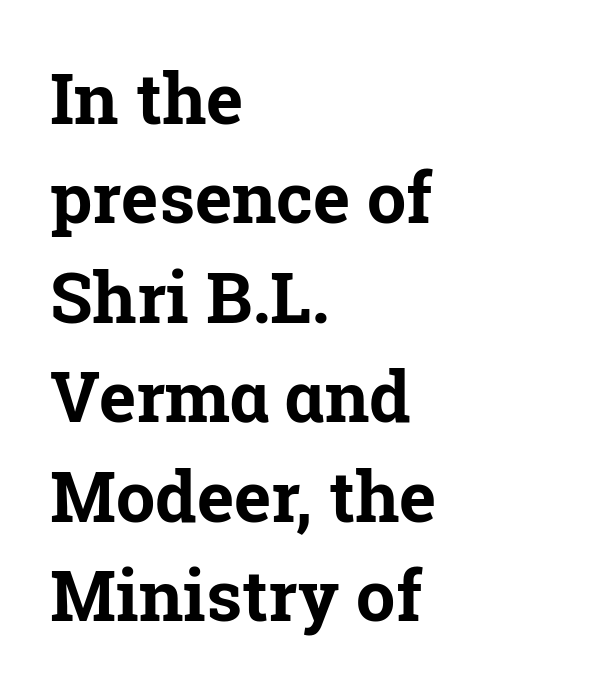
The image shows 70 px bold serif type, upright; set left-aligned, normal line spacing (1.42x), normal letter spacing, not underlined; low stroke contrast and a medium x-height.
